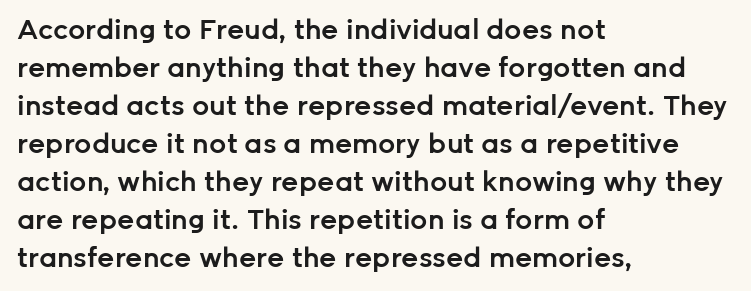
{"italic": "no", "bold": "semi", "underline": "no", "align": "left", "line_spacing": "normal", "line_spacing_ratio": 1.41, "letter_spacing": "normal", "letter_spacing_em": 0.0, "glyph_px": 27}
